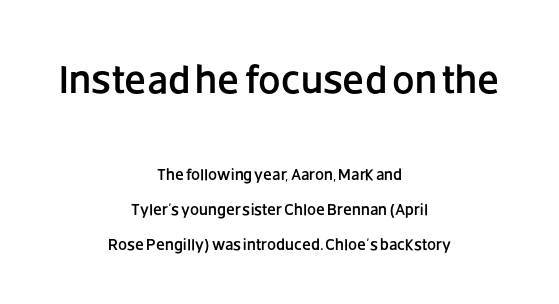
Q: Is the text italic (slanted)? A: No, it is upright.
Q: Is the typeface a serif or a sans-serif typeface? A: Sans-serif.
Q: Is the text underlined? A: No.
Q: How is the paragraph aligned? A: Centered.
Q: Is the spacing between letters normal or unusually wide? A: Normal.
Q: Is the spacing between lines tight, normal or loose? A: Loose.
Q: Which block of text is set in a larger size, the first (top) or the second (bottom)? A: The first (top) one.
Q: Width (condensed, normal, or wide)? A: Normal.
Q: Stroke contrast? A: Low.
Q: x-height? A: Large.
Q: Monospaced? A: No.
